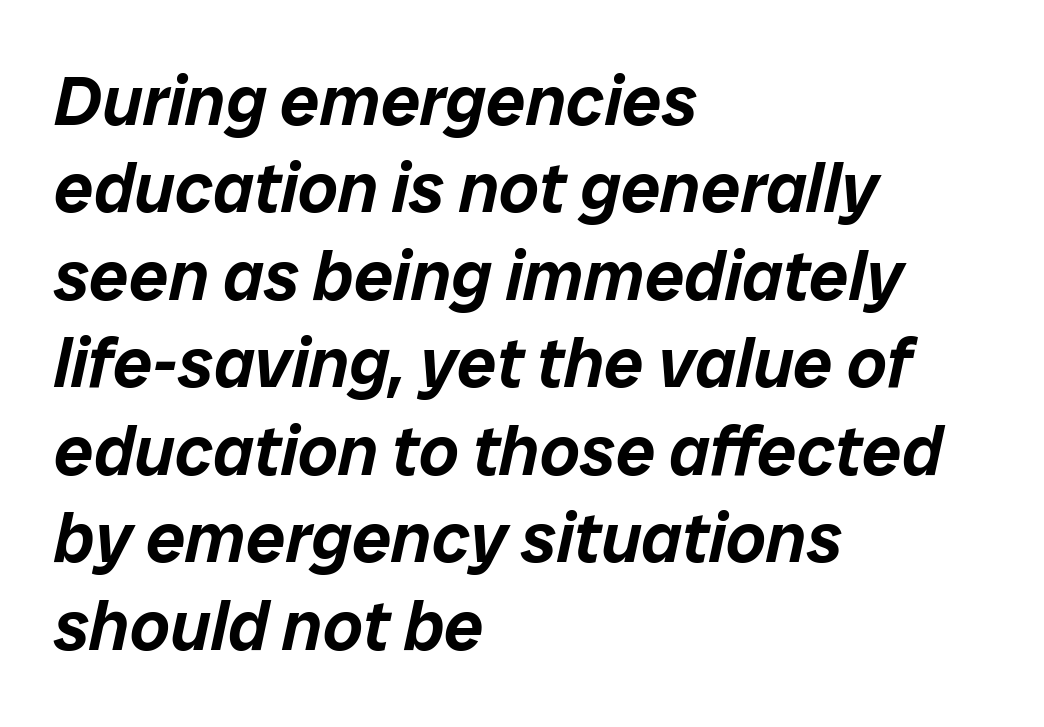
{"italic": "yes", "lean": "right", "slant_degrees": 12, "width": "normal", "stroke_contrast": "low", "x_height": "medium", "monospaced": "no", "underline": "no", "align": "left", "line_spacing": "normal", "line_spacing_ratio": 1.25, "letter_spacing": "normal", "letter_spacing_em": 0.0, "glyph_px": 70}
